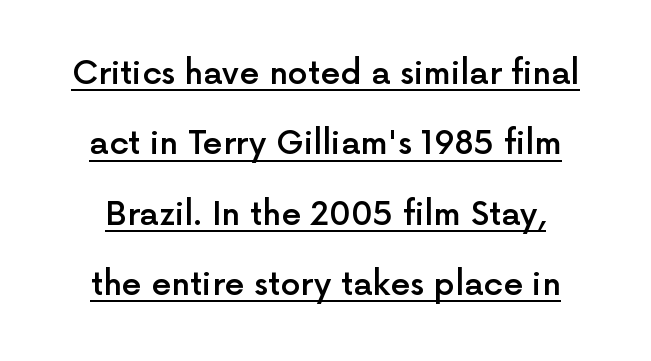
Regarding serifs, this sample does without them. Regarding leading, the lines here are spaced well apart. This sample uses an upright cut, with every glyph sitting square on the baseline. This sample has the flowing, uneven cadence of proportional lettering. The sample's only ornament is a line tracing under the words. The face used here is a semibold: visibly heavier than regular, lighter than bold.
